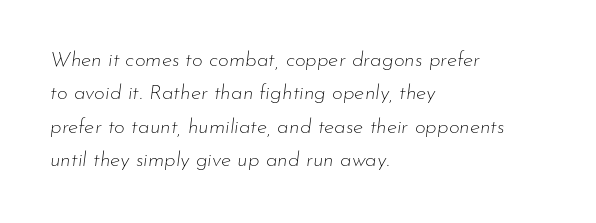
The image shows 21 px text type, italic (leaning right); set left-aligned, normal line spacing (1.59x), normal letter spacing, not underlined.
